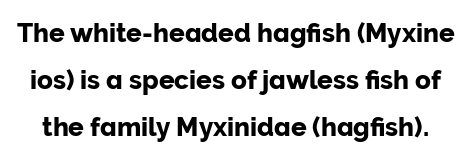
Q: Is the text italic (slanted)? A: No, it is upright.
Q: Is the text underlined? A: No.
Q: Is the spacing between letters normal or unusually wide? A: Normal.
